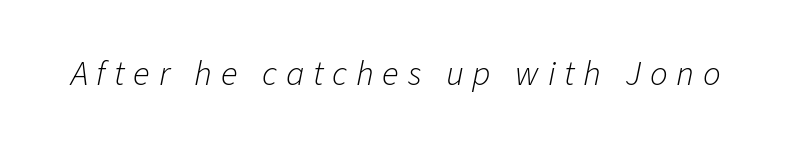
Compared with typical body copy, the letter spacing here is much looser. Is the stroke heavy? The answer is a plain regular-or-lighter. Slanted lettering throughout. Clear beneath every line of the passage. A typesetter would call this proportional, since set widths differ per character.
